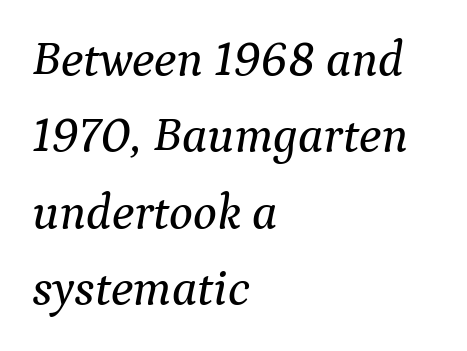
Q: Is the text italic (slanted)? A: Yes, it leans right by about 9 degrees.
Q: Is the typeface a serif or a sans-serif typeface? A: Serif.
Q: Is the text underlined? A: No.
Q: How is the paragraph aligned? A: Left-aligned.
Q: Is the spacing between letters normal or unusually wide? A: Normal.
Q: Is the spacing between lines tight, normal or loose? A: Normal.
Q: Width (condensed, normal, or wide)? A: Normal.
Q: Stroke contrast? A: Medium.
Q: x-height? A: Medium.
Q: Monospaced? A: No.
